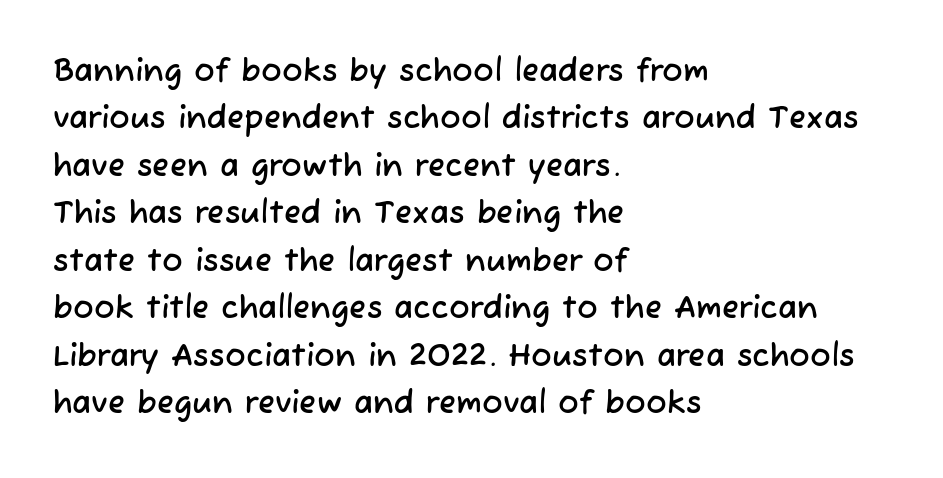
These lines are composed in type without serifs. Looks like regular typesetting: each glyph gets only the width it needs. This sample is left-justified, so line endings fall wherever the words run out. Has an underline been added? It has not. The lines sit at an ordinary, default distance from one another.
